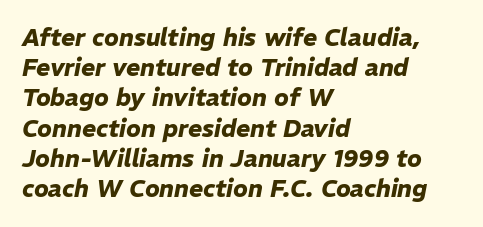
{"italic": "yes", "lean": "right", "slant_degrees": 11, "bold": "yes", "underline": "no", "align": "left", "line_spacing": "normal", "line_spacing_ratio": 1.26, "letter_spacing": "normal", "letter_spacing_em": 0.0, "glyph_px": 24}
